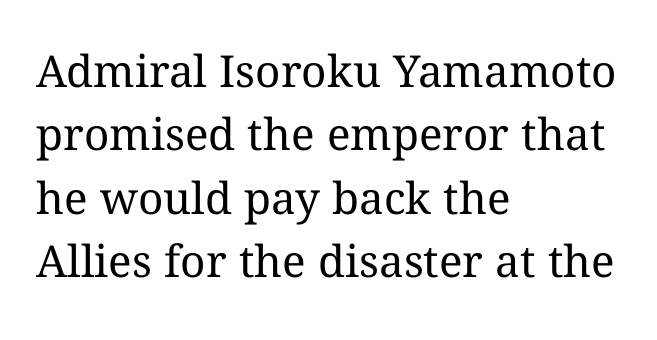
Q: Is the text bold? A: No.
Q: Is the text italic (slanted)? A: No, it is upright.
Q: Is the text underlined? A: No.
Q: How is the paragraph aligned? A: Left-aligned.
Q: Is the spacing between letters normal or unusually wide? A: Normal.
Q: Is the spacing between lines tight, normal or loose? A: Normal.
Q: Width (condensed, normal, or wide)? A: Normal.
Q: Stroke contrast? A: Medium.
Q: x-height? A: Medium.
Q: Monospaced? A: No.
